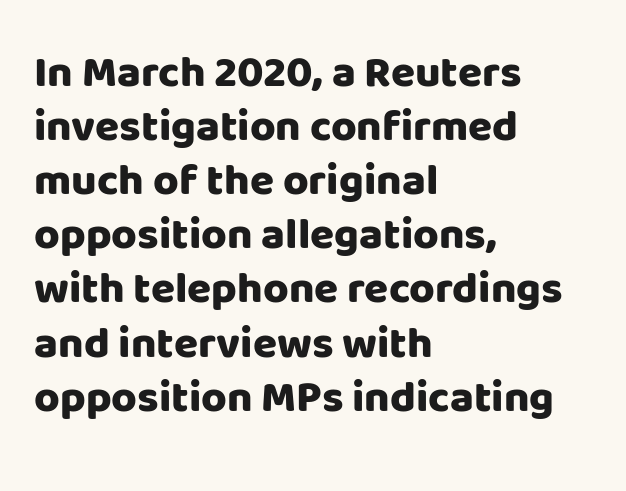
Q: Is the text bold? A: Yes.
Q: Is the text italic (slanted)? A: No, it is upright.
Q: Is the typeface a serif or a sans-serif typeface? A: Sans-serif.
Q: Is the text underlined? A: No.
Q: How is the paragraph aligned? A: Left-aligned.
Q: Is the spacing between letters normal or unusually wide? A: Normal.
Q: Width (condensed, normal, or wide)? A: Normal.
Q: Stroke contrast? A: Low.
Q: x-height? A: Large.
Q: Monospaced? A: No.
